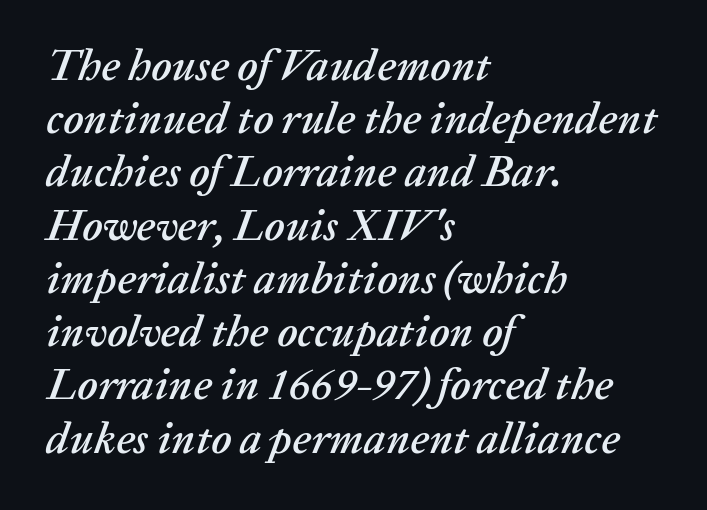
{"italic": "yes", "lean": "right", "slant_degrees": 20, "width": "normal", "stroke_contrast": "low", "x_height": "medium", "monospaced": "no", "underline": "no", "align": "left", "line_spacing_ratio": 1.21, "letter_spacing": "normal", "letter_spacing_em": 0.0, "glyph_px": 44}
